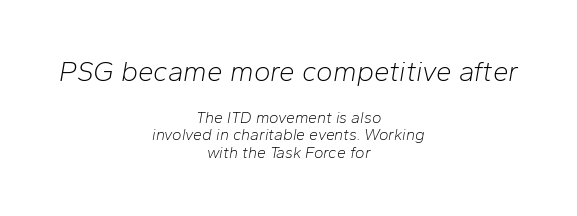
{"italic": "yes", "lean": "right", "slant_degrees": 10, "bold": "no", "weight": "light", "width": "normal", "stroke_contrast": "low", "x_height": "medium", "monospaced": "no", "underline": "no", "align": "center", "line_spacing": "tight", "line_spacing_ratio": 1.09, "letter_spacing": "normal", "letter_spacing_em": 0.0, "larger_block": "first", "size_ratio": 1.75, "glyph_px": 28}
